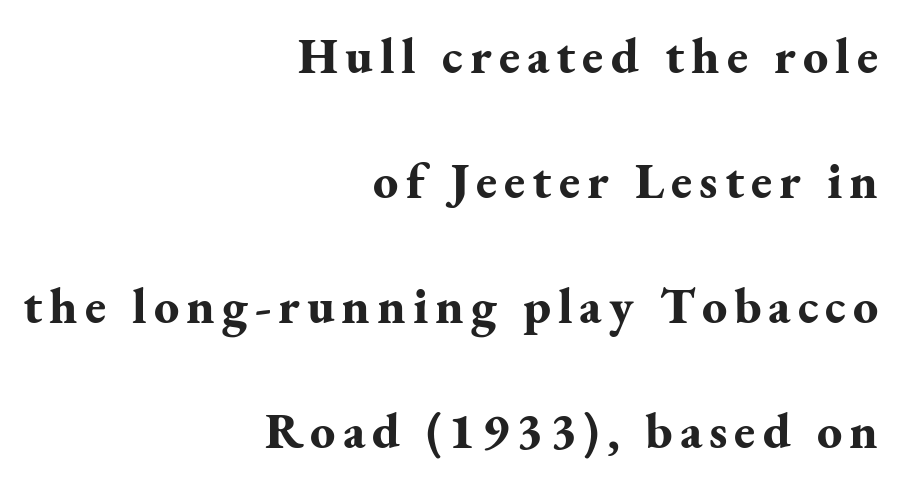
{"serif": "yes", "italic": "no", "bold": "yes", "weight": "bold", "width": "normal", "stroke_contrast": "medium", "x_height": "small", "monospaced": "no", "underline": "no", "align": "right", "line_spacing": "loose", "line_spacing_ratio": 2.5, "glyph_px": 50}
